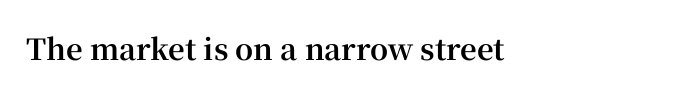
A roman cut, with each character standing at attention. Here the designer chose a conventional face with non-uniform glyph widths. Font category for this specimen: serif. These lines keep a tight, regular rhythm from letter to letter. The baseline area is clear.
